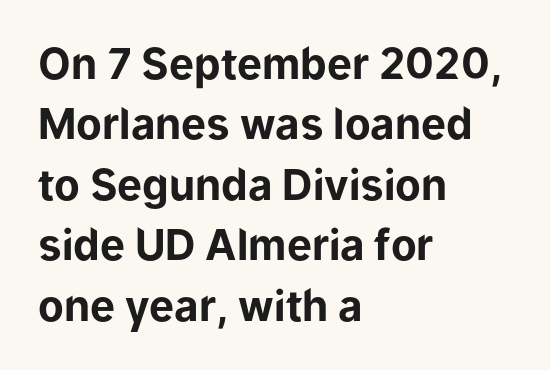
The image shows 42 px bold sans-serif type, upright; set left-aligned, normal line spacing (1.44x), normal letter spacing, not underlined; low stroke contrast and a medium x-height.
